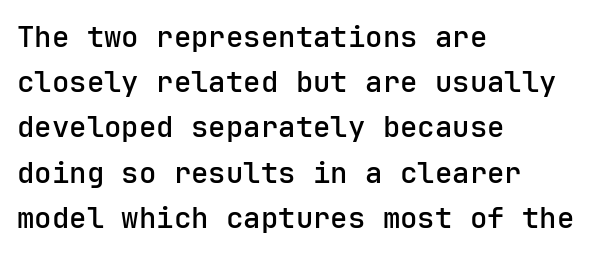
Q: Is the text italic (slanted)? A: No, it is upright.
Q: Is the typeface a serif or a sans-serif typeface? A: Sans-serif.
Q: Is the text underlined? A: No.
Q: How is the paragraph aligned? A: Left-aligned.
Q: Is the spacing between letters normal or unusually wide? A: Normal.
Q: Is the spacing between lines tight, normal or loose? A: Normal.
Q: Width (condensed, normal, or wide)? A: Normal.
Q: Stroke contrast? A: Low.
Q: x-height? A: Medium.
Q: Monospaced? A: Yes.
